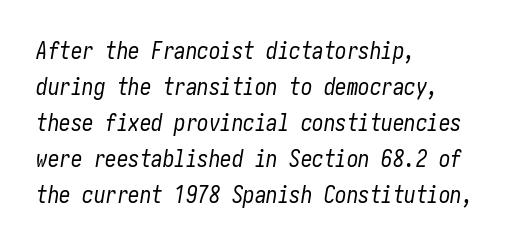
The image shows 23 px text type, italic (leaning right); set left-aligned, normal line spacing (1.57x), normal letter spacing, not underlined.
